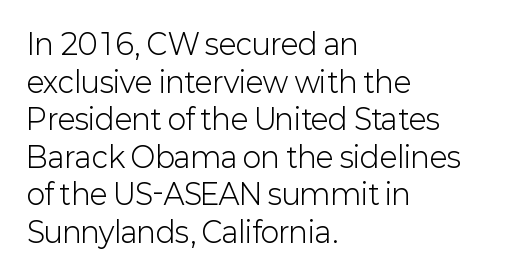
Is this a heavy cut? Hardly; it is regular or lighter. These lines sit exactly where default settings would place them. Look at the tracking — it's just the regular setting, nothing added. The ragged edge is on the right, which tells us the setting is flush left. Character widths vary here, with narrow letters taking less room than wide ones. Nope, not italic — everything's standing straight.
